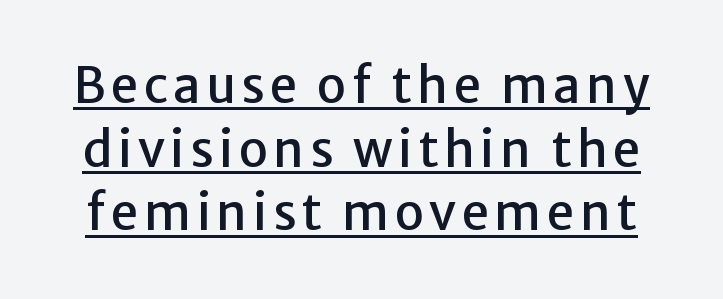
The image shows 49 px sans-serif type, upright; set normal line spacing (1.3x), underlined; low stroke contrast and a medium x-height.
